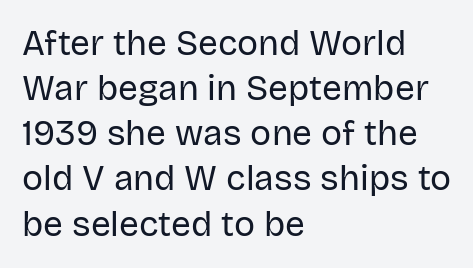
The strip under each line holds only bare page. The axis of the letterforms is exactly vertical. Varying glyph widths throughout — classic text-font behaviour. Does the copy run flush right? No — it runs flush left. Letterform terminals end flat and unadorned throughout the passage. The block of text has a typical density, with ordinary space between rows.
